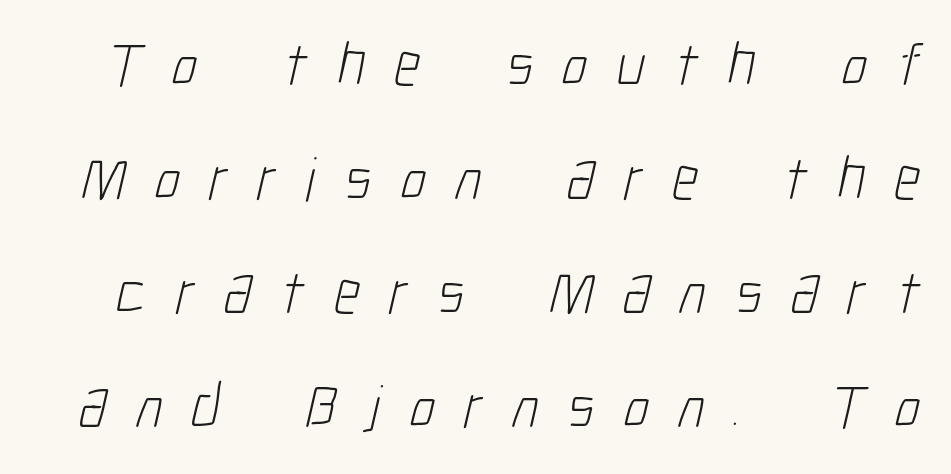
The image shows 62 px light, condensed sans-serif type; set line spacing 1.84x, unusually wide letter spacing (+0.47 em), not underlined; low stroke contrast and a medium x-height.
